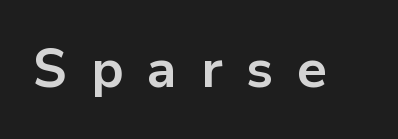
Q: Is the text bold? A: Yes.
Q: Is the text italic (slanted)? A: No, it is upright.
Q: Is the typeface a serif or a sans-serif typeface? A: Sans-serif.
Q: Is the text underlined? A: No.
Q: Is the spacing between letters normal or unusually wide? A: Unusually wide.
Q: Width (condensed, normal, or wide)? A: Normal.
Q: Stroke contrast? A: Low.
Q: x-height? A: Medium.
Q: Monospaced? A: No.
